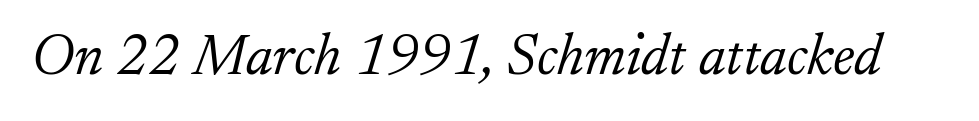
The image shows 58 px light serif type, italic (leaning right); set normal letter spacing, not underlined; low stroke contrast and a small x-height.
